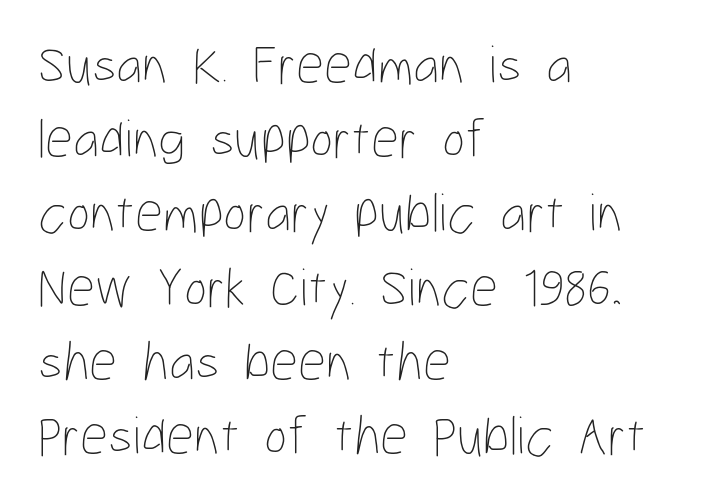
{"italic": "no", "bold": "no", "weight": "thin", "width": "condensed", "stroke_contrast": "low", "x_height": "medium", "monospaced": "no", "underline": "no", "align": "left", "line_spacing": "normal", "line_spacing_ratio": 1.35, "letter_spacing": "normal", "letter_spacing_em": 0.0, "glyph_px": 55}
